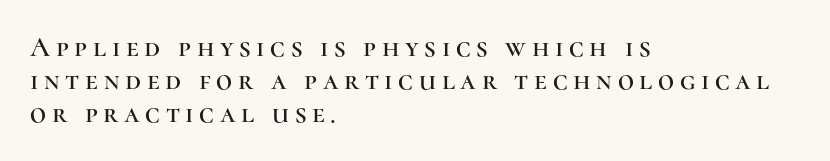
{"serif": "yes", "italic": "no", "width": "normal", "stroke_contrast": "high", "x_height": "medium", "monospaced": "no", "underline": "no", "align": "left", "line_spacing_ratio": 1.17, "letter_spacing": "wide", "letter_spacing_em": 0.2, "glyph_px": 28}
